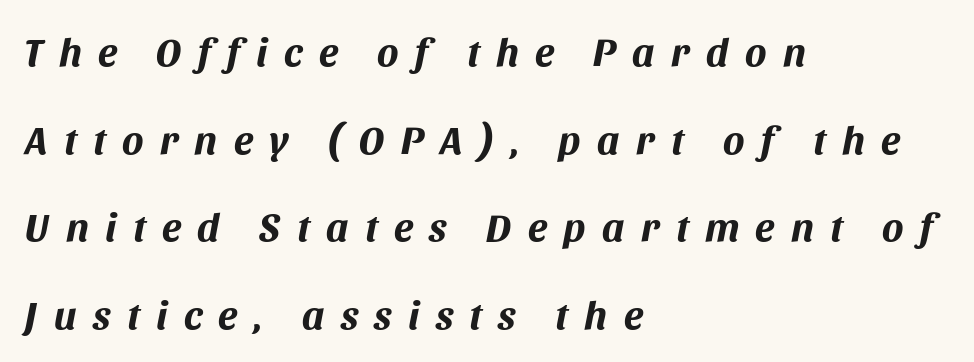
The face used here has the dense, thick strokes of a bold. Looking at the ascenders, they clearly lean. Short note: letters widely spaced. Short and long lines alike share a common starting point at left.
